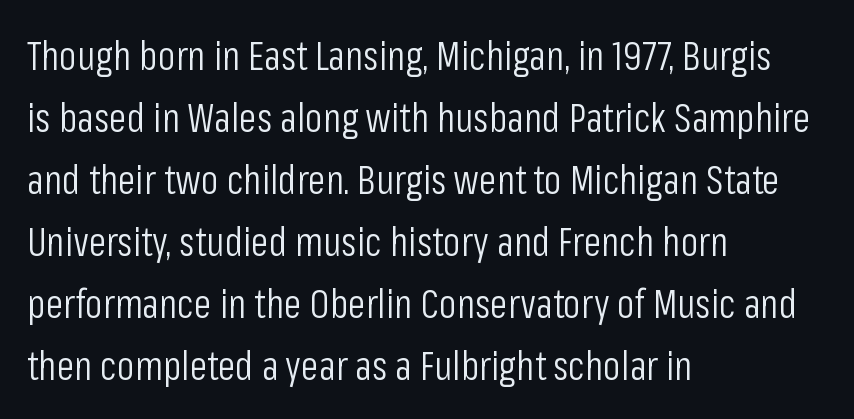
{"serif": "no", "italic": "no", "bold": "no", "weight": "light", "width": "condensed", "stroke_contrast": "low", "x_height": "medium", "monospaced": "no", "underline": "no", "align": "left", "line_spacing": "normal", "line_spacing_ratio": 1.55, "letter_spacing": "normal", "letter_spacing_em": 0.0, "glyph_px": 40}
